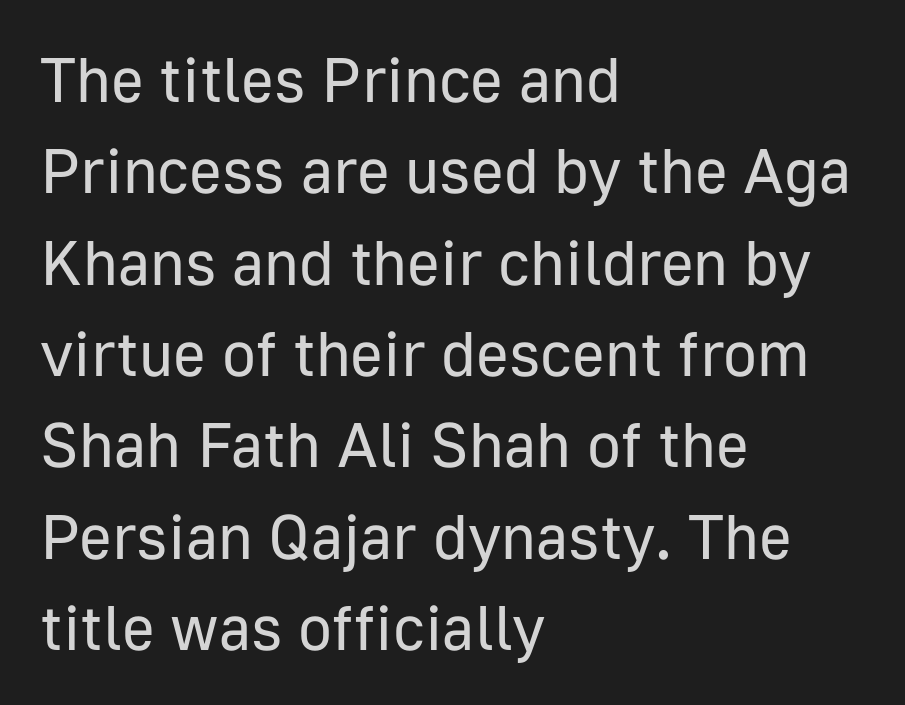
{"serif": "no", "italic": "no", "bold": "no", "weight": "regular", "width": "normal", "stroke_contrast": "low", "x_height": "medium", "monospaced": "no", "underline": "no", "align": "left", "line_spacing": "normal", "line_spacing_ratio": 1.45, "letter_spacing": "normal", "letter_spacing_em": 0.0, "glyph_px": 63}
